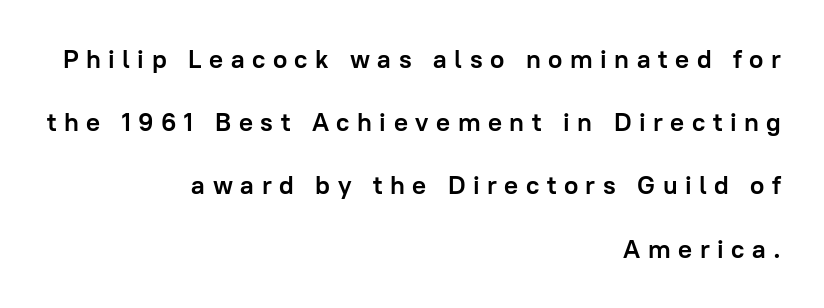
Every character sits straight up, as roman type does. In terms of leading, this rendering errs on the spacious side. Its strokes are broad and dark, the hallmark of bold type. Compared with a flush-left layout, this one pins lines to the opposite, right side.
